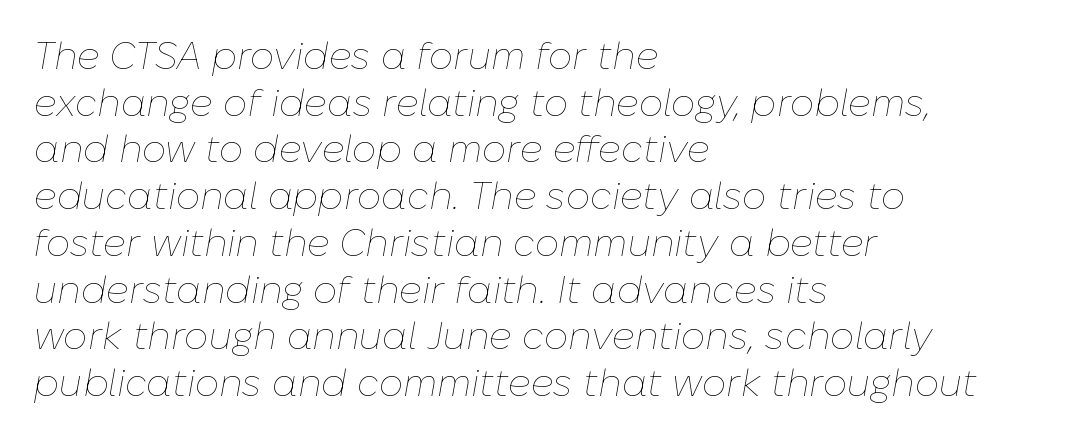
{"italic": "yes", "lean": "right", "slant_degrees": 10, "bold": "no", "weight": "thin", "width": "normal", "stroke_contrast": "low", "x_height": "medium", "monospaced": "no", "underline": "no", "align": "left", "line_spacing_ratio": 1.23, "letter_spacing": "normal", "letter_spacing_em": 0.0, "glyph_px": 38}
